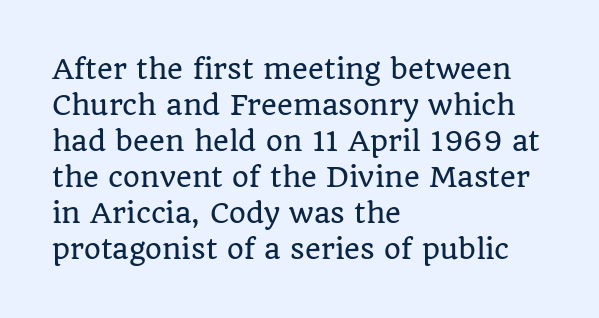
The image shows 27 px text type, upright; set left-aligned, normal line spacing (1.33x), normal letter spacing, not underlined.
